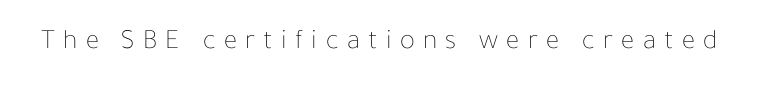
Q: Is the text bold? A: No.
Q: Is the text italic (slanted)? A: No, it is upright.
Q: Is the text underlined? A: No.
Q: Is the spacing between letters normal or unusually wide? A: Unusually wide.
Q: Width (condensed, normal, or wide)? A: Normal.
Q: Stroke contrast? A: Low.
Q: x-height? A: Medium.
Q: Monospaced? A: No.
